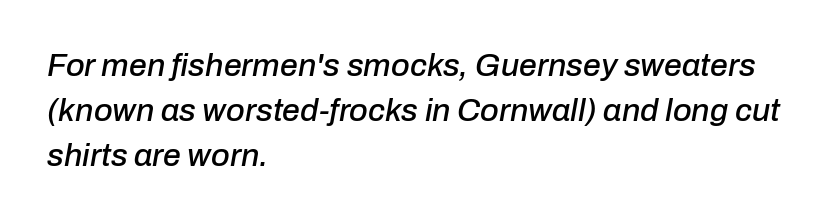
Q: Is the text italic (slanted)? A: Yes, it leans right by about 10 degrees.
Q: Is the text underlined? A: No.
Q: How is the paragraph aligned? A: Left-aligned.
Q: Is the spacing between letters normal or unusually wide? A: Normal.
Q: Is the spacing between lines tight, normal or loose? A: Normal.
Q: Width (condensed, normal, or wide)? A: Normal.
Q: Stroke contrast? A: Low.
Q: x-height? A: Medium.
Q: Monospaced? A: No.
